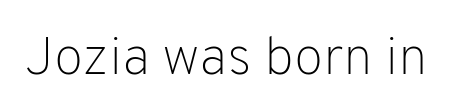
Grotesque or geometric, the face here clearly has no serifs. These lines are rendered in a variable-pitch font. Italic? Not at all — the glyphs are vertical. The cut favours lightness, reaching ordinary text weight at its darkest. In terms of letterspacing, this is plain default setting. Nobody drew a line under any word here.
